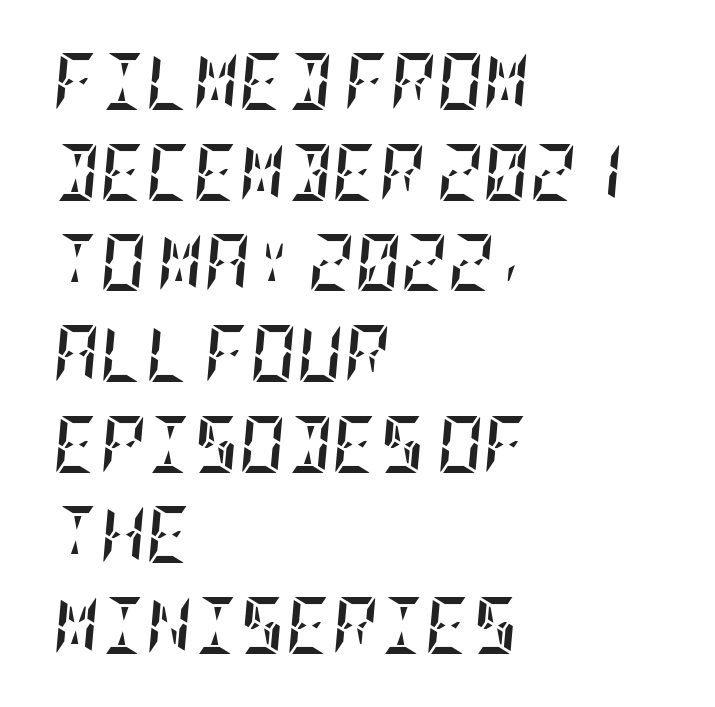
Q: Is the text bold? A: Yes.
Q: Is the text italic (slanted)? A: Yes, it leans right by about 5 degrees.
Q: Is the text underlined? A: No.
Q: How is the paragraph aligned? A: Left-aligned.
Q: Is the spacing between letters normal or unusually wide? A: Normal.
Q: Is the spacing between lines tight, normal or loose? A: Normal.
Q: Width (condensed, normal, or wide)? A: Condensed.
Q: Stroke contrast? A: Low.
Q: x-height? A: Large.
